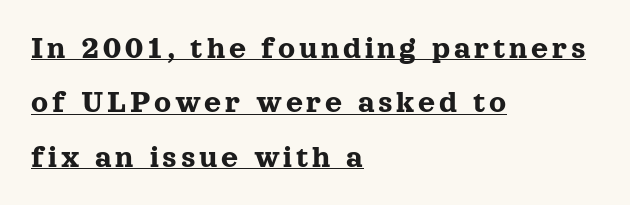
The image shows 33 px serif type, upright; set left-aligned, normal line spacing (1.65x), underlined; a medium x-height.
